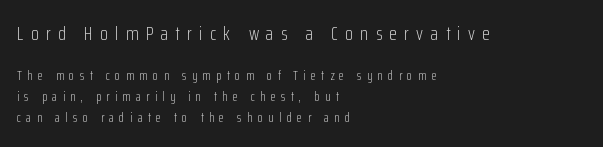
The image shows 20 px text type, upright; set left-aligned, normal line spacing (1.53x), unusually wide letter spacing (+0.37 em), not underlined; the first (top) block is 1.43x larger.
